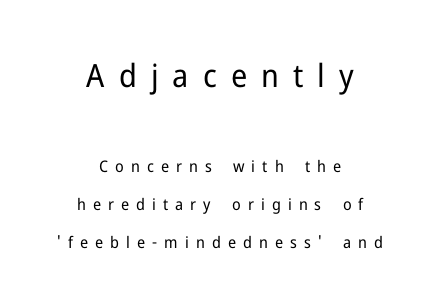
Q: Is the text bold? A: No.
Q: Is the text italic (slanted)? A: No, it is upright.
Q: Is the typeface a serif or a sans-serif typeface? A: Sans-serif.
Q: Is the text underlined? A: No.
Q: How is the paragraph aligned? A: Centered.
Q: Is the spacing between letters normal or unusually wide? A: Unusually wide.
Q: Is the spacing between lines tight, normal or loose? A: Loose.
Q: Which block of text is set in a larger size, the first (top) or the second (bottom)? A: The first (top) one.
Q: Width (condensed, normal, or wide)? A: Normal.
Q: Stroke contrast? A: Low.
Q: x-height? A: Medium.
Q: Monospaced? A: No.
